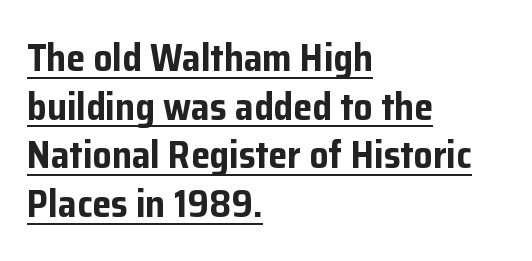
Q: Is the text bold? A: Yes.
Q: Is the text italic (slanted)? A: No, it is upright.
Q: Is the typeface a serif or a sans-serif typeface? A: Sans-serif.
Q: Is the text underlined? A: Yes.
Q: How is the paragraph aligned? A: Left-aligned.
Q: Is the spacing between letters normal or unusually wide? A: Normal.
Q: Is the spacing between lines tight, normal or loose? A: Normal.
Q: Width (condensed, normal, or wide)? A: Normal.
Q: Stroke contrast? A: Low.
Q: x-height? A: Medium.
Q: Monospaced? A: No.
